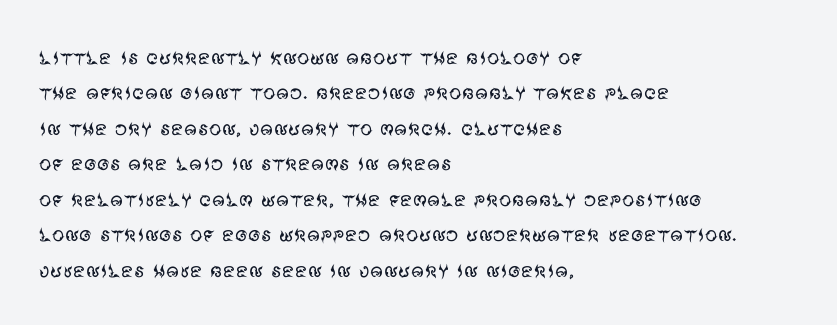
Q: Is the text bold? A: No.
Q: Is the text italic (slanted)? A: No, it is upright.
Q: Is the text underlined? A: No.
Q: How is the paragraph aligned? A: Left-aligned.
Q: Is the spacing between letters normal or unusually wide? A: Normal.
Q: Is the spacing between lines tight, normal or loose? A: Normal.
